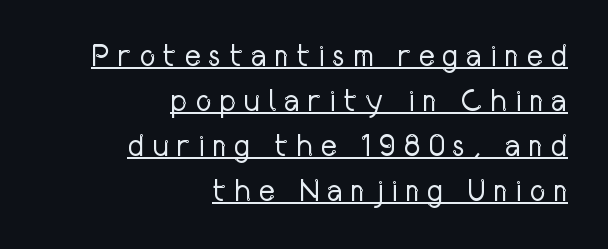
{"serif": "no", "italic": "no", "bold": "no", "weight": "regular", "width": "condensed", "stroke_contrast": "low", "x_height": "medium", "monospaced": "no", "underline": "yes", "align": "right", "line_spacing": "normal", "line_spacing_ratio": 1.45, "letter_spacing": "wide", "letter_spacing_em": 0.24, "glyph_px": 31}
